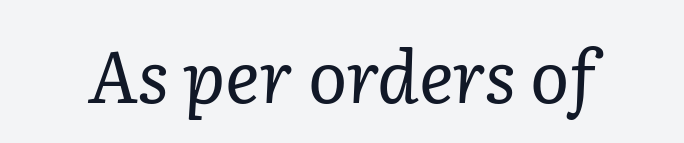
{"serif": "yes", "italic": "yes", "lean": "right", "slant_degrees": 2, "bold": "no", "weight": "regular", "width": "normal", "stroke_contrast": "low", "x_height": "medium", "monospaced": "no", "underline": "no", "letter_spacing": "normal", "letter_spacing_em": 0.0, "glyph_px": 73}
